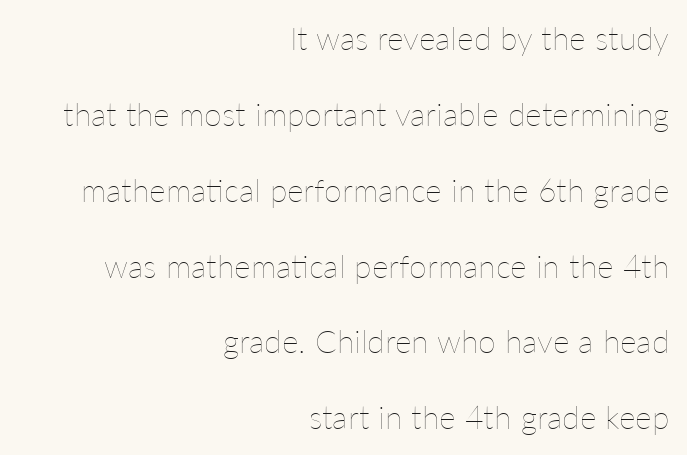
Underlining? Definitely not there. The letters look calm and open, with moderate or lighter stems. Vertically, the passage feels expansive, rows floating well apart. You could not count columns in this text — the font is proportionally spaced. Ascenders rise straight up at ninety degrees. Alignment: flush right.
